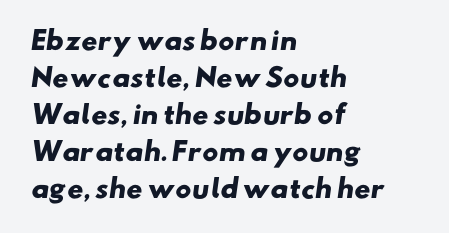
Q: Is the text bold? A: Yes.
Q: Is the text underlined? A: No.
Q: How is the paragraph aligned? A: Left-aligned.
Q: Is the spacing between letters normal or unusually wide? A: Normal.
Q: Is the spacing between lines tight, normal or loose? A: Normal.
